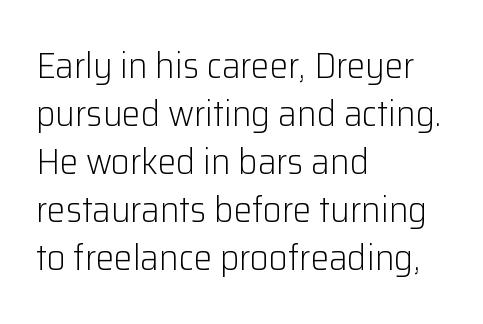
Q: Is the text bold? A: No.
Q: Is the text italic (slanted)? A: No, it is upright.
Q: Is the typeface a serif or a sans-serif typeface? A: Sans-serif.
Q: Is the text underlined? A: No.
Q: How is the paragraph aligned? A: Left-aligned.
Q: Is the spacing between letters normal or unusually wide? A: Normal.
Q: Is the spacing between lines tight, normal or loose? A: Normal.
Q: Width (condensed, normal, or wide)? A: Normal.
Q: Stroke contrast? A: Low.
Q: x-height? A: Medium.
Q: Monospaced? A: No.
